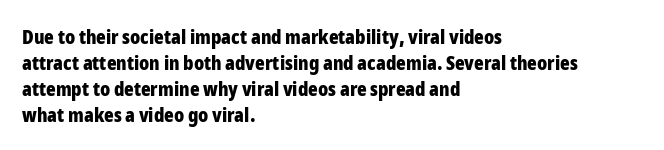
Q: Is the text bold? A: Yes.
Q: Is the text italic (slanted)? A: No, it is upright.
Q: Is the text underlined? A: No.
Q: How is the paragraph aligned? A: Left-aligned.
Q: Is the spacing between letters normal or unusually wide? A: Normal.
Q: Is the spacing between lines tight, normal or loose? A: Normal.
